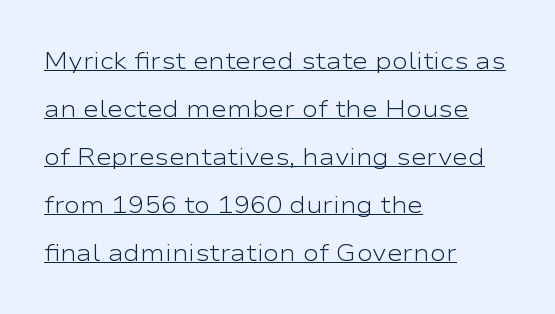
The face looks like a standard text weight, possibly lighter. Upright lettering throughout. The sample's only ornament is a line tracing under the words. Quick note: interline space is abundant. Is the letter spacing exaggerated? No — it looks like the ordinary default. Where is the straight margin? On the left.
